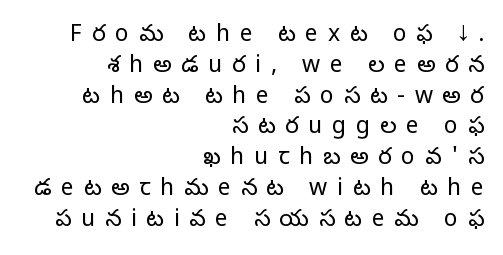
Q: Is the text bold? A: No.
Q: Is the text italic (slanted)? A: No, it is upright.
Q: Is the text underlined? A: No.
Q: How is the paragraph aligned? A: Right-aligned.
Q: Is the spacing between letters normal or unusually wide? A: Unusually wide.
Q: Is the spacing between lines tight, normal or loose? A: Normal.
